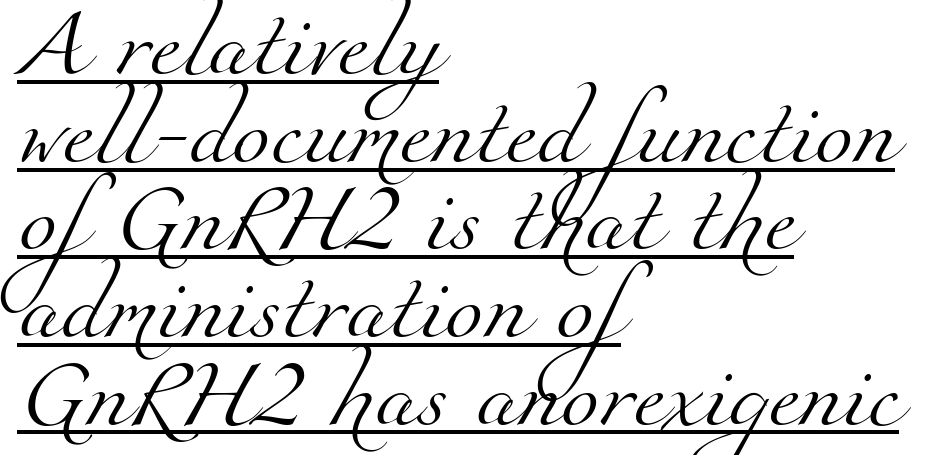
Q: Is the text bold? A: No.
Q: Is the typeface a serif or a sans-serif typeface? A: Serif.
Q: Is the text underlined? A: Yes.
Q: How is the paragraph aligned? A: Left-aligned.
Q: Is the spacing between letters normal or unusually wide? A: Normal.
Q: Is the spacing between lines tight, normal or loose? A: Normal.
Q: Width (condensed, normal, or wide)? A: Normal.
Q: Stroke contrast? A: Medium.
Q: x-height? A: Small.
Q: Monospaced? A: No.
